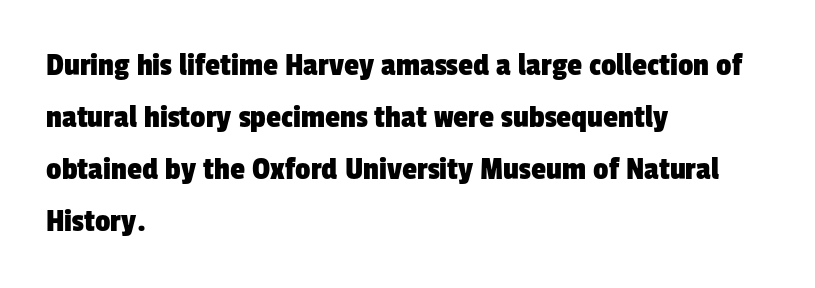
{"serif": "no", "width": "condensed", "stroke_contrast": "low", "x_height": "medium", "monospaced": "no", "underline": "no", "align": "left", "line_spacing": "normal", "line_spacing_ratio": 1.53, "letter_spacing": "normal", "letter_spacing_em": 0.0, "glyph_px": 34}
